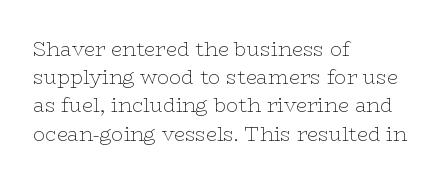
Q: Is the text bold? A: No.
Q: Is the text italic (slanted)? A: No, it is upright.
Q: Is the text underlined? A: No.
Q: How is the paragraph aligned? A: Left-aligned.
Q: Is the spacing between letters normal or unusually wide? A: Normal.
Q: Is the spacing between lines tight, normal or loose? A: Normal.
